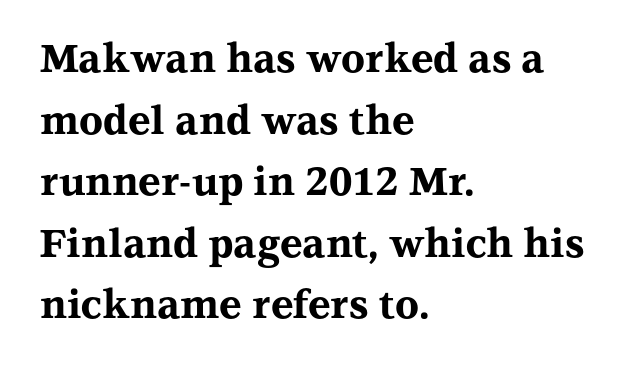
The image shows 39 px bold, wide serif type, upright; set left-aligned, normal line spacing (1.58x), normal letter spacing, not underlined; medium stroke contrast and a medium x-height.
